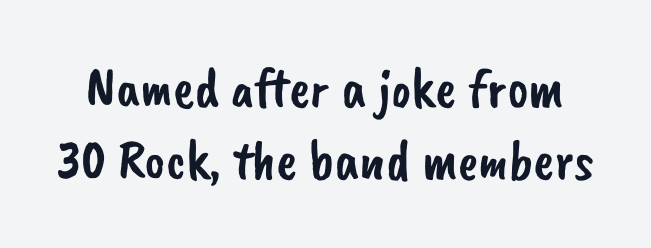
The image shows 56 px sans-serif type; set normal line spacing (1.29x), normal letter spacing, not underlined; low stroke contrast and a small x-height.
